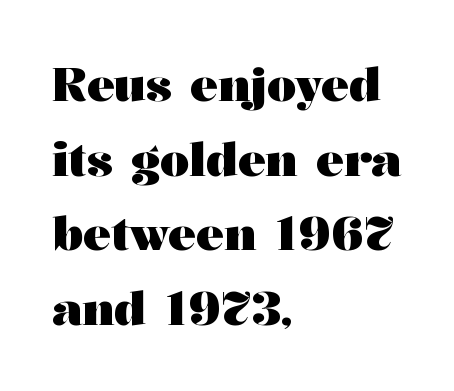
The image shows 46 px heavy, wide serif type, upright; set left-aligned, normal line spacing (1.62x), normal letter spacing, not underlined; medium stroke contrast and a medium x-height.
